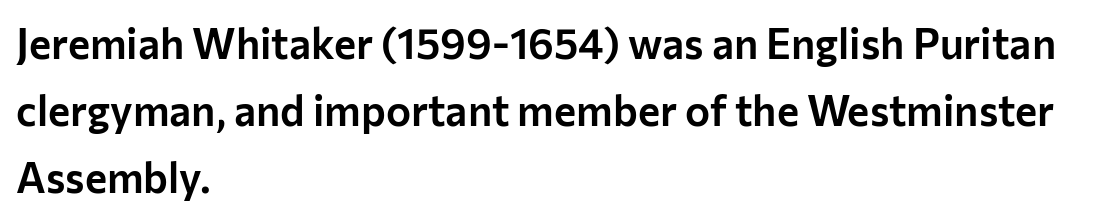
Q: Is the text italic (slanted)? A: No, it is upright.
Q: Is the typeface a serif or a sans-serif typeface? A: Sans-serif.
Q: Is the text underlined? A: No.
Q: How is the paragraph aligned? A: Left-aligned.
Q: Is the spacing between letters normal or unusually wide? A: Normal.
Q: Is the spacing between lines tight, normal or loose? A: Normal.
Q: Width (condensed, normal, or wide)? A: Normal.
Q: Stroke contrast? A: Low.
Q: x-height? A: Medium.
Q: Monospaced? A: No.
